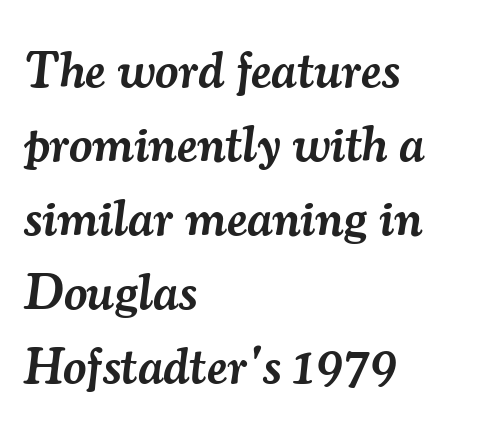
The image shows 51 px semibold serif type, italic (leaning right); set left-aligned, normal line spacing (1.45x), normal letter spacing, not underlined; medium stroke contrast and a small x-height.
